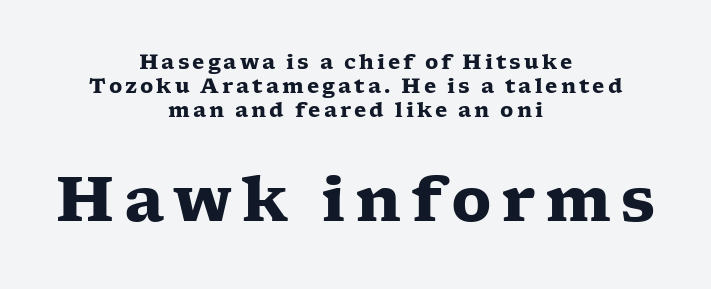
{"serif": "yes", "italic": "no", "bold": "yes", "weight": "heavy", "width": "wide", "stroke_contrast": "low", "x_height": "medium", "monospaced": "no", "underline": "no", "align": "center", "line_spacing_ratio": 1.2, "larger_block": "second", "size_ratio": 3.05, "glyph_px": 61}
